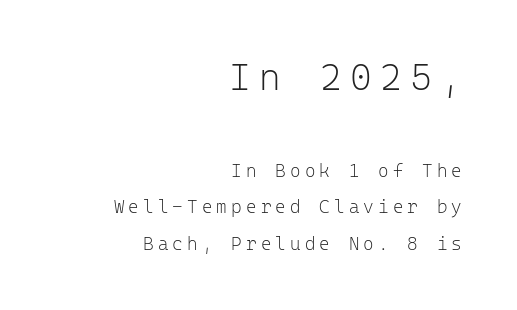
Compared with typical paragraphs, the rows here are farther apart. The passage shown is typeset with a sans-serif family. This rendering widens character spacing well past its baseline value. Designer's note — italics off, roman on. A light-to-regular cut is what we see here.
